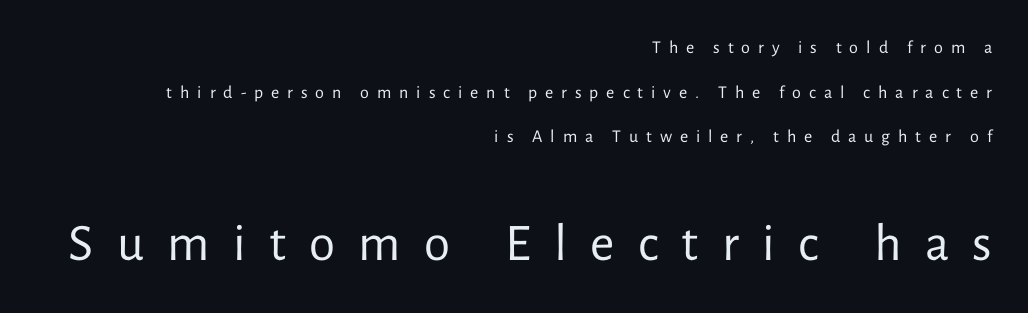
{"serif": "no", "italic": "no", "bold": "no", "weight": "regular", "width": "normal", "stroke_contrast": "low", "x_height": "medium", "monospaced": "no", "underline": "no", "align": "right", "line_spacing": "loose", "line_spacing_ratio": 2.48, "letter_spacing": "wide", "letter_spacing_em": 0.44, "larger_block": "second", "size_ratio": 2.94, "glyph_px": 53}
